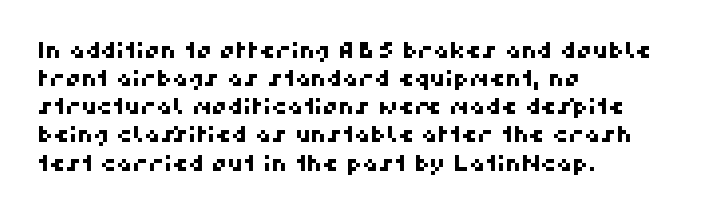
{"underline": "no", "align": "left", "line_spacing": "normal", "line_spacing_ratio": 1.28, "letter_spacing": "normal", "letter_spacing_em": 0.0, "glyph_px": 22}
